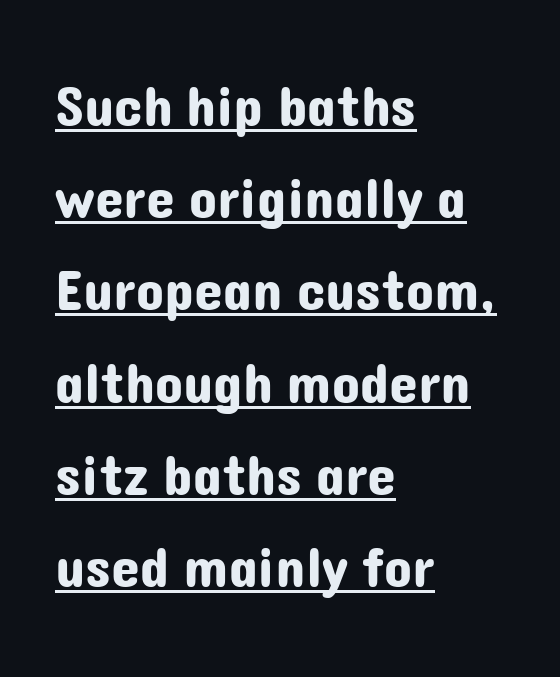
The image shows 58 px sans-serif type, upright; set left-aligned, normal line spacing (1.59x), normal letter spacing, underlined; low stroke contrast and a medium x-height.
